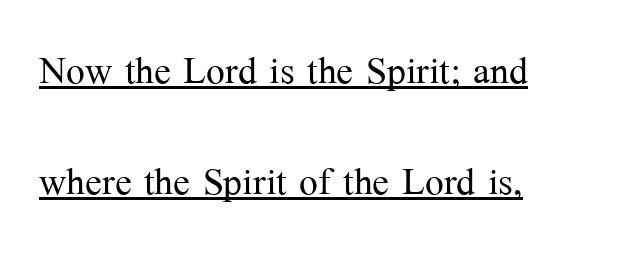
The image shows 50 px light serif type, upright; set left-aligned, loose line spacing (2.23x), normal letter spacing, underlined; medium stroke contrast and a medium x-height.
